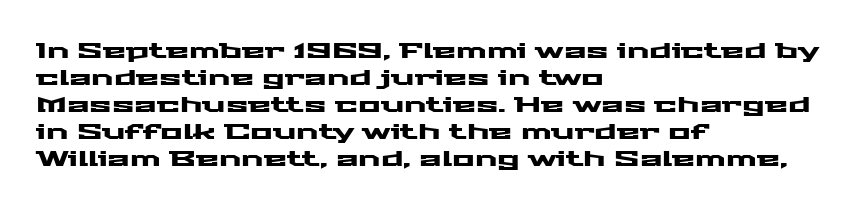
The image shows 21 px text type, upright; set left-aligned, normal line spacing (1.29x), normal letter spacing, not underlined.
